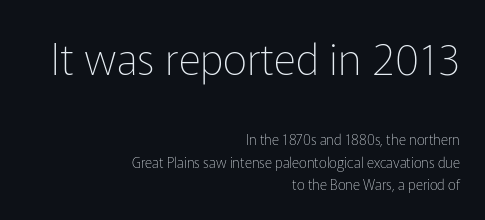
The image shows 43 px thin sans-serif type, upright; set right-aligned, normal line spacing (1.6x), normal letter spacing, not underlined; the first (top) block is 3.07x larger; low stroke contrast and a medium x-height.
